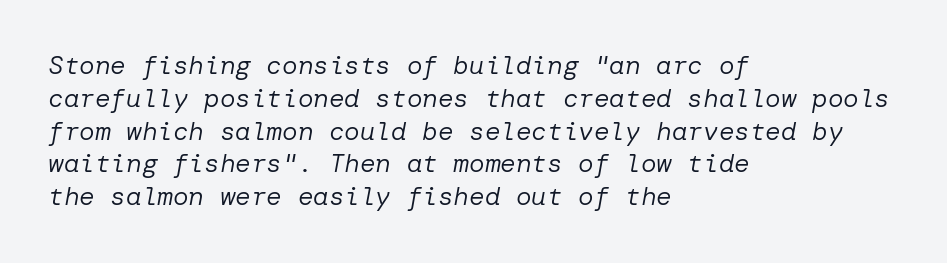
Q: Is the text bold? A: No.
Q: Is the text italic (slanted)? A: Yes, it leans right by about 10 degrees.
Q: Is the text underlined? A: No.
Q: How is the paragraph aligned? A: Left-aligned.
Q: Is the spacing between letters normal or unusually wide? A: Normal.
Q: Is the spacing between lines tight, normal or loose? A: Normal.
